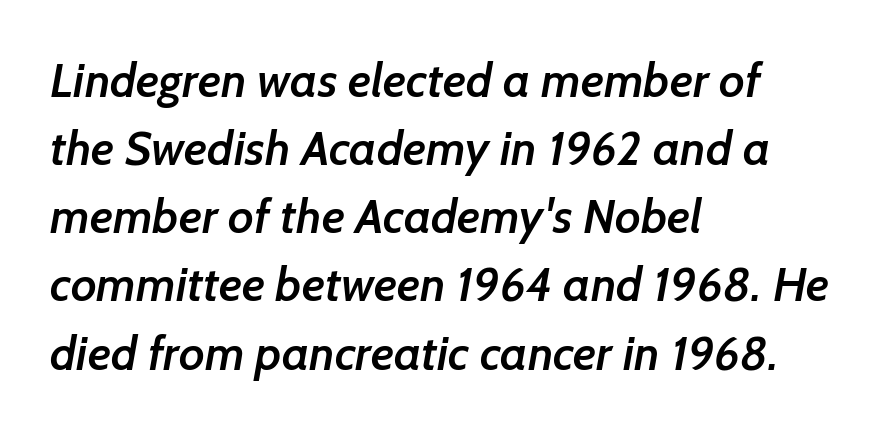
The characters display no serif detailing; their extremities are plain. Honestly, the letter spacing is just normal — you wouldn't notice it. Rows of type keep a routine distance in the vertical direction. Visually the block forms a straight wall on the left and a jagged coastline on the right. Each letter keeps its own natural width here, so spacing adapts to shape. The typesetting leans somewhat heavy: a semibold.
